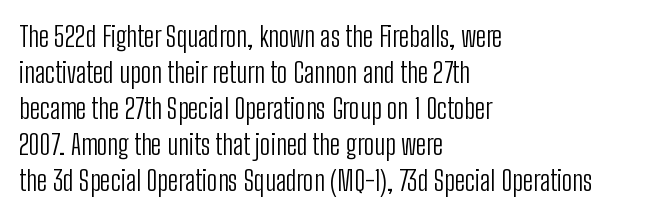
The image shows 28 px light, condensed sans-serif type, upright; set left-aligned, normal line spacing (1.29x), normal letter spacing, not underlined; low stroke contrast and a medium x-height.
